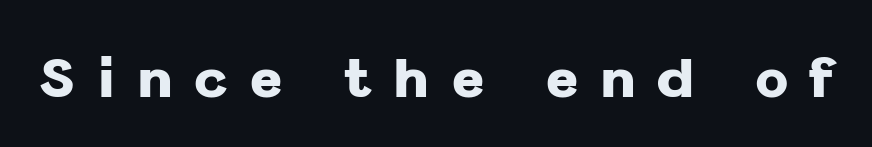
Q: Is the text bold? A: Yes.
Q: Is the text italic (slanted)? A: No, it is upright.
Q: Is the typeface a serif or a sans-serif typeface? A: Sans-serif.
Q: Is the text underlined? A: No.
Q: Is the spacing between letters normal or unusually wide? A: Unusually wide.
Q: Width (condensed, normal, or wide)? A: Normal.
Q: Stroke contrast? A: Low.
Q: x-height? A: Medium.
Q: Monospaced? A: No.
